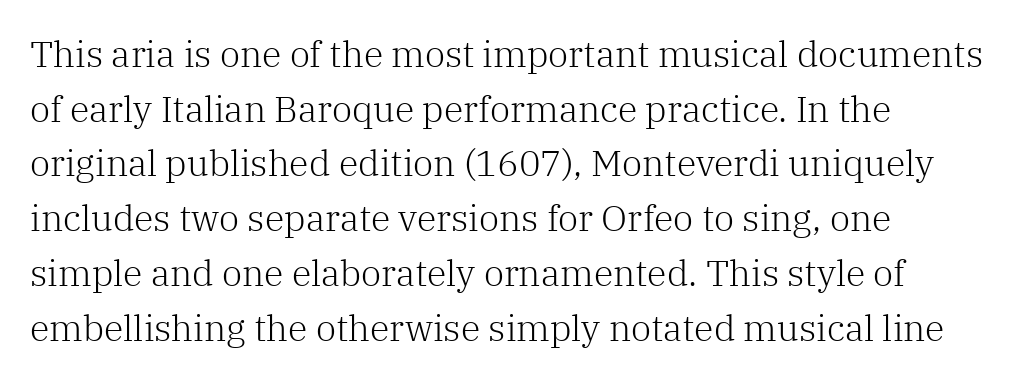
If you drew a line through each stem, it would be perfectly vertical. Does the leading feel generous? No, just average. Inter-character spacing is left at the font's built-in metrics. The designer went with a serif here, giving each stem small feet.
